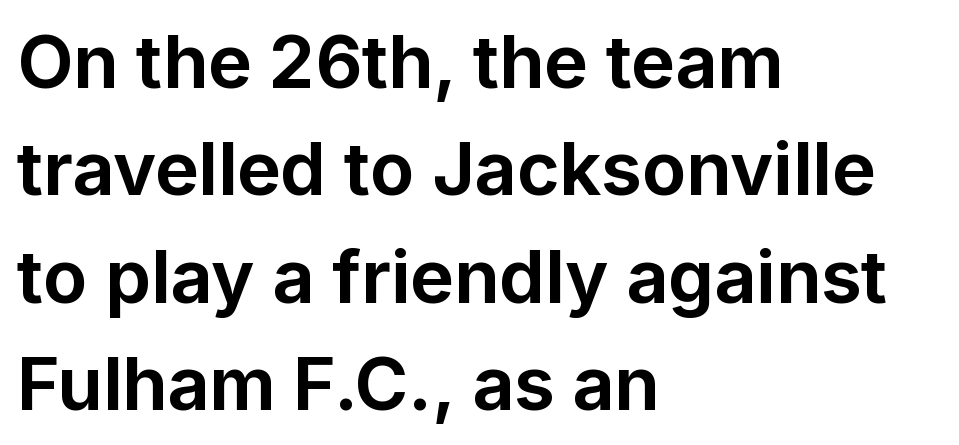
The image shows 73 px bold sans-serif type, upright; set left-aligned, normal line spacing (1.47x), normal letter spacing, not underlined; low stroke contrast and a medium x-height.
